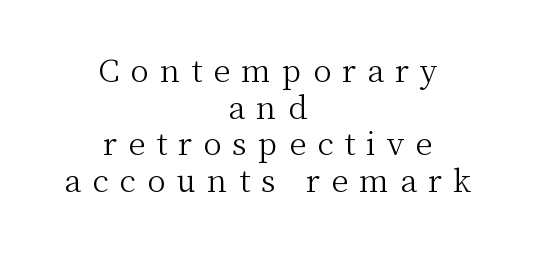
The image shows 31 px light serif type, upright; set centered, line spacing 1.18x, unusually wide letter spacing (+0.36 em), not underlined; medium stroke contrast and a medium x-height.
